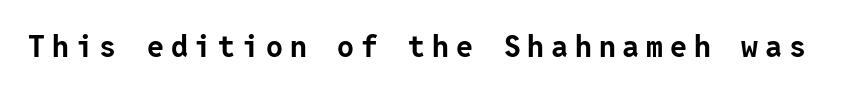
The font is running at its bold setting. The typeface chosen for these lines omits serifs. How are the letters spaced? Widely, with obvious added tracking. The specimen omits any rule beneath the text block's lines.
